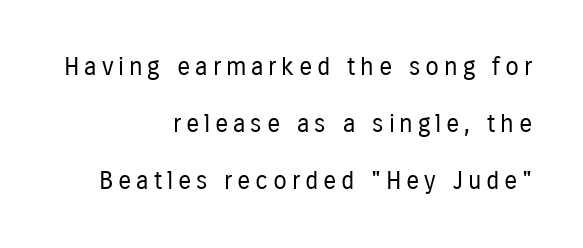
Q: Is the text bold? A: No.
Q: Is the text italic (slanted)? A: No, it is upright.
Q: Is the text underlined? A: No.
Q: How is the paragraph aligned? A: Right-aligned.
Q: Is the spacing between lines tight, normal or loose? A: Loose.
